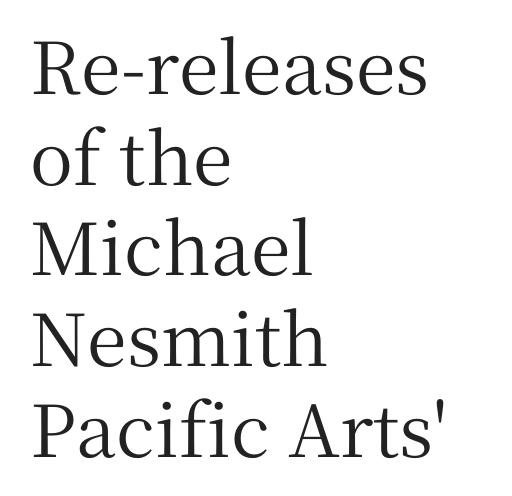
Nope, not italic — everything's standing straight. Honestly, the row spacing looks completely unremarkable. Letterform terminals end in serifs throughout the passage. The strip under each line holds only bare page. Which margin do the lines hug? The left one — the right edge is uneven.
